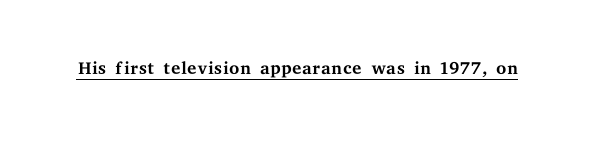
Short note: letters normally spaced. Is this a heavy cut? Hardly; it is regular or lighter. This sample uses an upright cut, with every glyph sitting square on the baseline. Is there an underline? Yes — a line sits under the letters.
